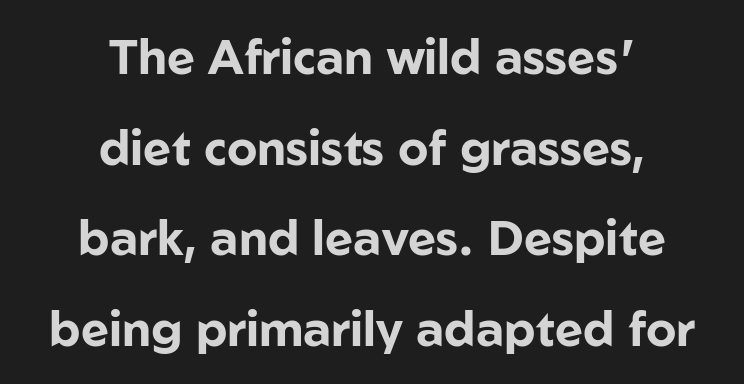
{"serif": "no", "italic": "no", "bold": "yes", "weight": "bold", "width": "normal", "stroke_contrast": "low", "x_height": "medium", "monospaced": "no", "underline": "no", "align": "center", "line_spacing_ratio": 1.89, "letter_spacing": "normal", "letter_spacing_em": 0.0, "glyph_px": 48}
